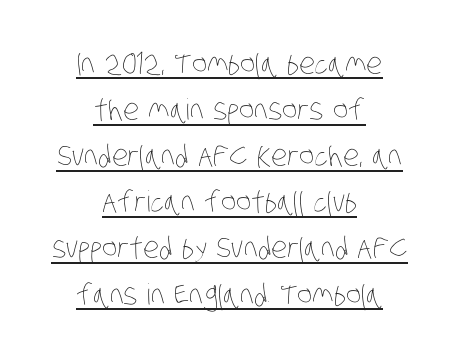
Q: Is the text bold? A: No.
Q: Is the text underlined? A: Yes.
Q: How is the paragraph aligned? A: Centered.
Q: Is the spacing between letters normal or unusually wide? A: Normal.
Q: Is the spacing between lines tight, normal or loose? A: Normal.
Q: Width (condensed, normal, or wide)? A: Condensed.
Q: Stroke contrast? A: Low.
Q: x-height? A: Large.
Q: Monospaced? A: No.
